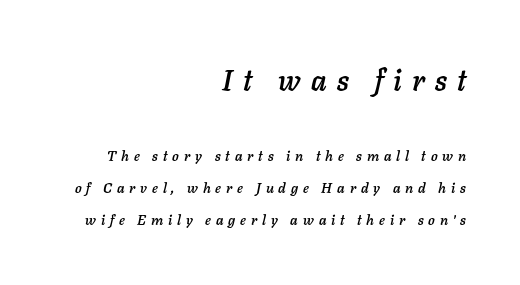
Q: Is the text italic (slanted)? A: Yes, it leans right by about 11 degrees.
Q: Is the text underlined? A: No.
Q: How is the paragraph aligned? A: Right-aligned.
Q: Is the spacing between letters normal or unusually wide? A: Unusually wide.
Q: Is the spacing between lines tight, normal or loose? A: Loose.
Q: Which block of text is set in a larger size, the first (top) or the second (bottom)? A: The first (top) one.
Q: Width (condensed, normal, or wide)? A: Normal.
Q: Stroke contrast? A: Low.
Q: x-height? A: Medium.
Q: Monospaced? A: No.
